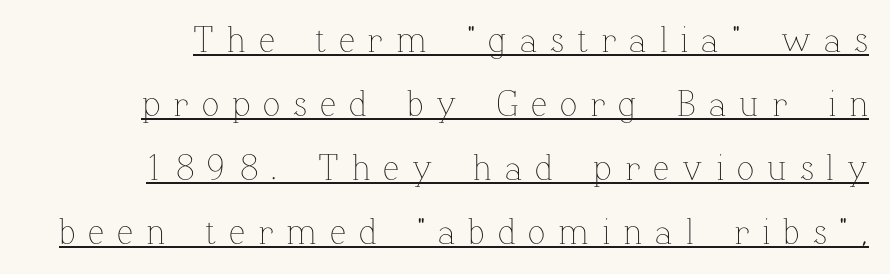
Q: Is the text bold? A: No.
Q: Is the text italic (slanted)? A: No, it is upright.
Q: Is the text underlined? A: Yes.
Q: Is the spacing between letters normal or unusually wide? A: Unusually wide.
Q: Width (condensed, normal, or wide)? A: Normal.
Q: Stroke contrast? A: Low.
Q: x-height? A: Medium.
Q: Monospaced? A: No.
